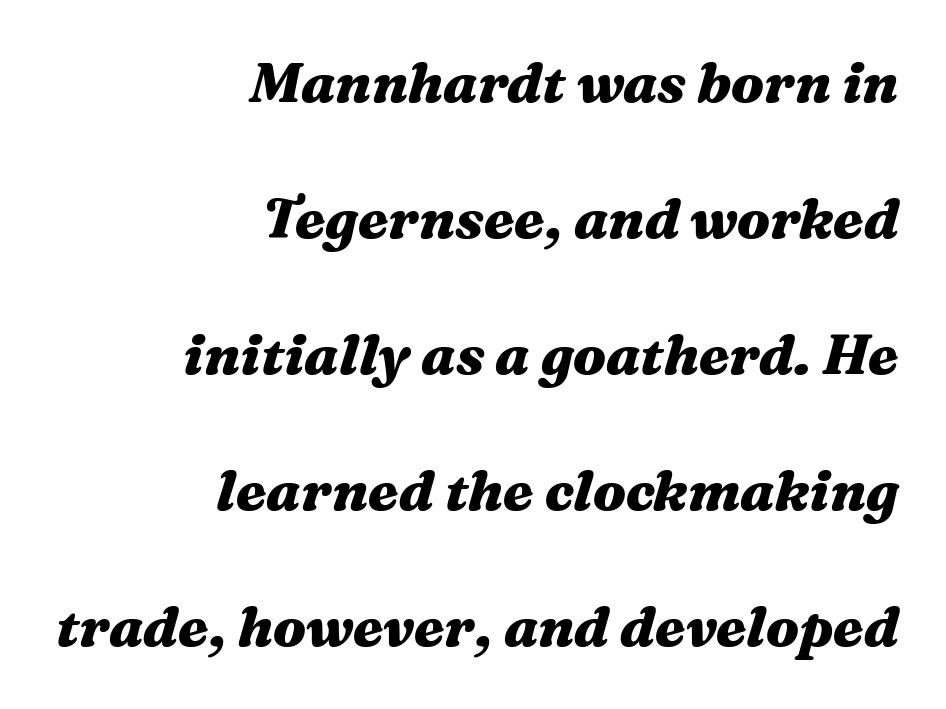
{"italic": "yes", "lean": "right", "slant_degrees": 16, "bold": "yes", "weight": "heavy", "width": "wide", "stroke_contrast": "medium", "x_height": "medium", "monospaced": "no", "underline": "no", "align": "right", "line_spacing": "loose", "line_spacing_ratio": 2.43, "letter_spacing": "normal", "letter_spacing_em": 0.0, "glyph_px": 56}
